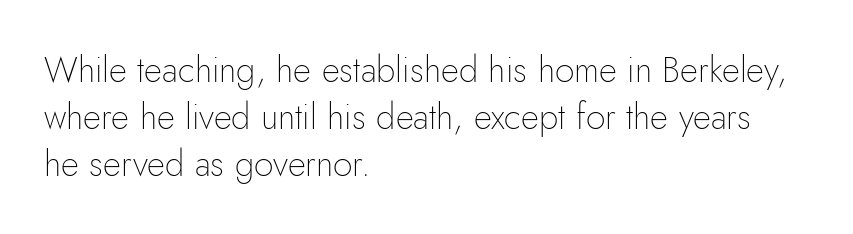
The image shows 35 px thin sans-serif type, upright; set left-aligned, normal line spacing (1.34x), normal letter spacing, not underlined; low stroke contrast and a small x-height.
